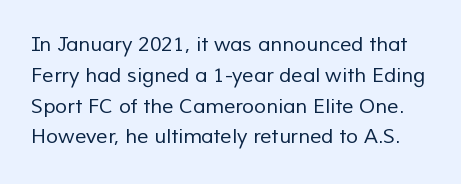
{"bold": "no", "underline": "no", "line_spacing": "normal", "line_spacing_ratio": 1.54, "letter_spacing": "normal", "letter_spacing_em": 0.0, "glyph_px": 20}
